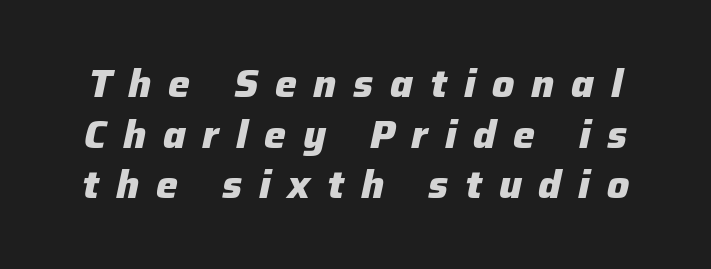
Look at the tracking — it's clearly loosened, letters drifting apart. The text carries the slant typical of an italic or oblique font. How heavy is the stroke? Heavy — this is a bold. This rendering features lettering with no underline. Here the designer chose a conventional face with non-uniform glyph widths.
